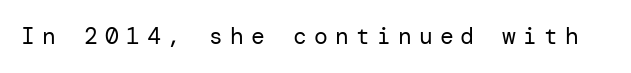
A typesetter would call this heavily tracked-out type. Bold? No — there's no thickening of the strokes. Every stem runs plumb, perpendicular to the baseline. The words here are not underlined.
